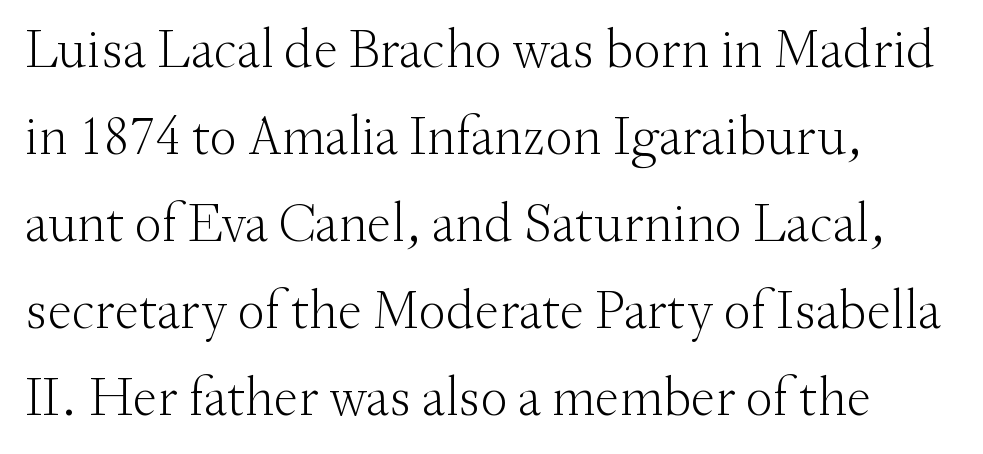
The image shows 55 px light serif type, upright; set left-aligned, normal line spacing (1.58x), normal letter spacing, not underlined; medium stroke contrast and a small x-height.
